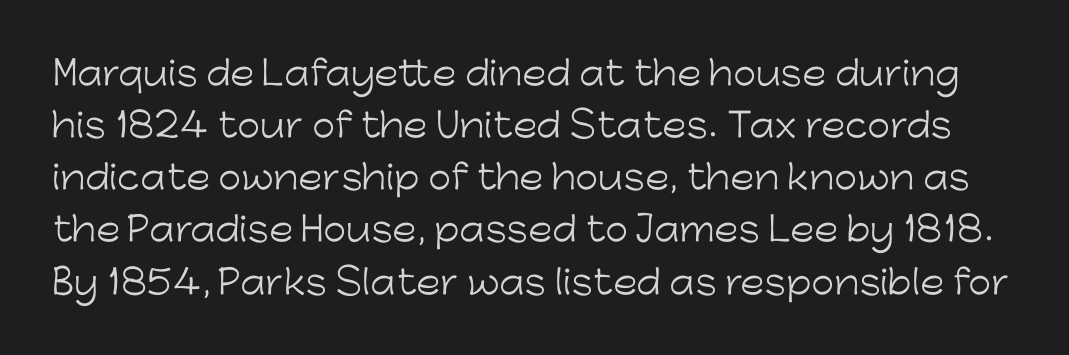
Character widths vary here, with narrow letters taking less room than wide ones. Characters remain perfectly vertical along every line. What's the leading like? Ordinary, nothing unusual. The area under the type is left untouched. Nothing sits at the stroke ends, so this counts as sans-serif. This reads as an unemphasized weight, regular at the heaviest.
